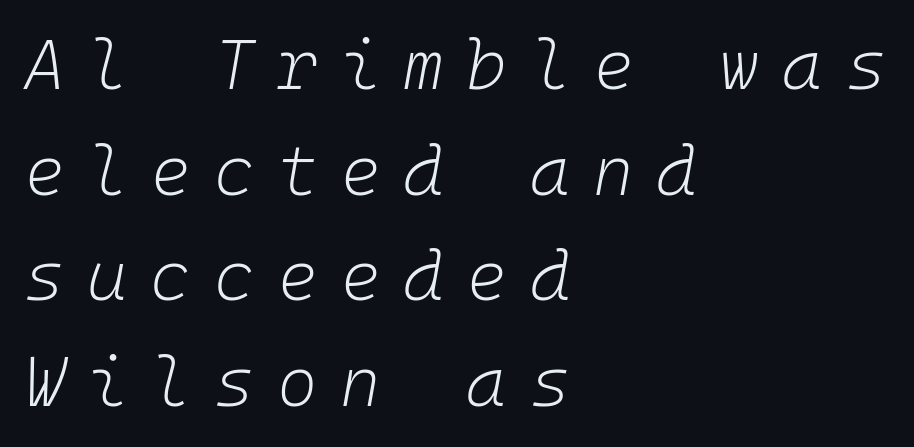
{"italic": "yes", "lean": "right", "slant_degrees": 10, "bold": "no", "weight": "light", "width": "normal", "stroke_contrast": "low", "x_height": "medium", "monospaced": "yes", "underline": "no", "align": "left", "line_spacing": "normal", "line_spacing_ratio": 1.53, "letter_spacing": "wide", "letter_spacing_em": 0.33, "glyph_px": 69}
